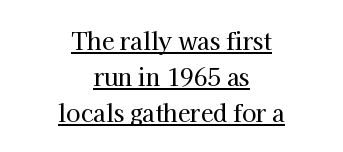
Q: Is the text italic (slanted)? A: No, it is upright.
Q: Is the text underlined? A: Yes.
Q: How is the paragraph aligned? A: Centered.
Q: Is the spacing between letters normal or unusually wide? A: Normal.
Q: Is the spacing between lines tight, normal or loose? A: Normal.
